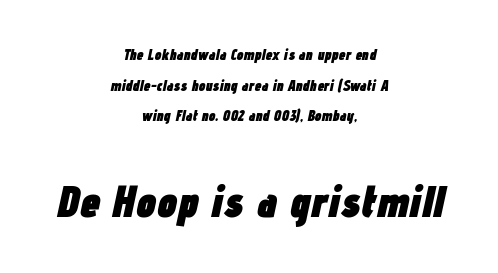
Q: Is the text bold? A: Yes.
Q: Is the text italic (slanted)? A: Yes, it leans right by about 12 degrees.
Q: Is the text underlined? A: No.
Q: How is the paragraph aligned? A: Centered.
Q: Is the spacing between letters normal or unusually wide? A: Normal.
Q: Is the spacing between lines tight, normal or loose? A: Loose.
Q: Which block of text is set in a larger size, the first (top) or the second (bottom)? A: The second (bottom) one.
Q: Width (condensed, normal, or wide)? A: Condensed.
Q: Stroke contrast? A: Low.
Q: x-height? A: Medium.
Q: Monospaced? A: No.
